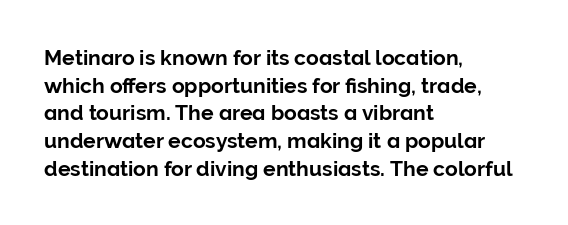
The image shows 21 px text type, upright; set left-aligned, normal line spacing (1.32x), normal letter spacing, not underlined.
